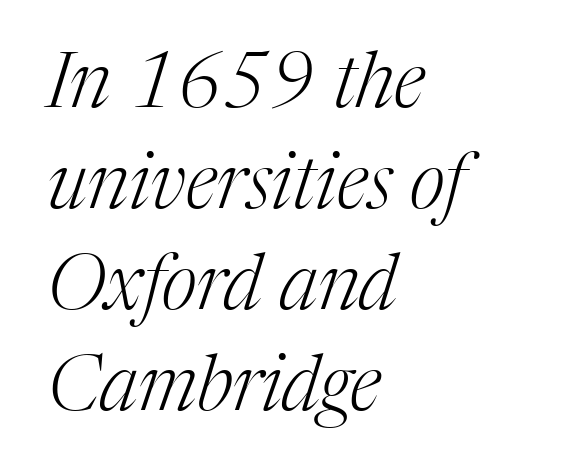
{"serif": "yes", "italic": "yes", "lean": "right", "slant_degrees": 17, "bold": "no", "weight": "light", "width": "normal", "stroke_contrast": "medium", "x_height": "medium", "monospaced": "no", "underline": "no", "align": "left", "line_spacing": "normal", "line_spacing_ratio": 1.31, "letter_spacing": "normal", "letter_spacing_em": 0.0, "glyph_px": 77}
